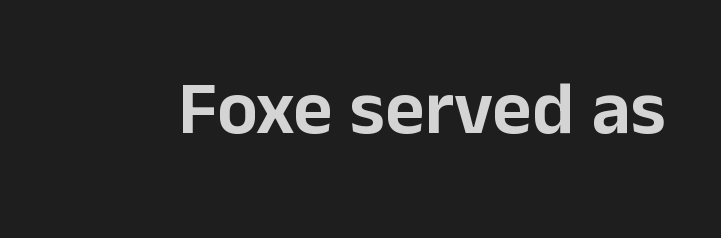
Q: Is the text italic (slanted)? A: No, it is upright.
Q: Is the typeface a serif or a sans-serif typeface? A: Sans-serif.
Q: Is the text underlined? A: No.
Q: Is the spacing between letters normal or unusually wide? A: Normal.
Q: Width (condensed, normal, or wide)? A: Normal.
Q: Stroke contrast? A: Low.
Q: x-height? A: Medium.
Q: Monospaced? A: No.
